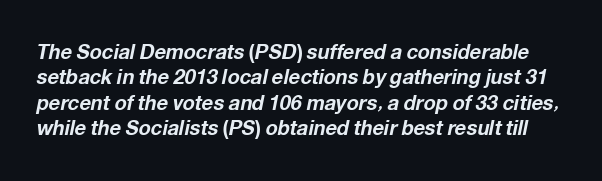
Q: Is the text bold? A: Yes.
Q: Is the text italic (slanted)? A: Yes, it leans right by about 12 degrees.
Q: Is the text underlined? A: No.
Q: Is the spacing between letters normal or unusually wide? A: Normal.
Q: Is the spacing between lines tight, normal or loose? A: Normal.
